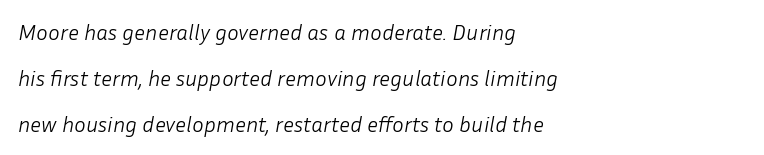
The image shows 22 px text type, italic (leaning right); set left-aligned, loose line spacing (2.09x), normal letter spacing, not underlined.
